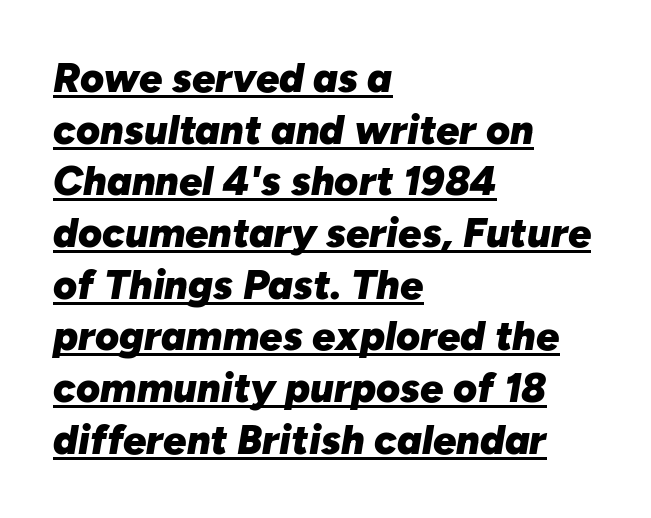
{"italic": "yes", "lean": "right", "slant_degrees": 10, "bold": "yes", "weight": "heavy", "width": "normal", "stroke_contrast": "low", "x_height": "medium", "monospaced": "no", "underline": "yes", "align": "left", "line_spacing": "normal", "line_spacing_ratio": 1.26, "letter_spacing": "normal", "letter_spacing_em": 0.0, "glyph_px": 41}
